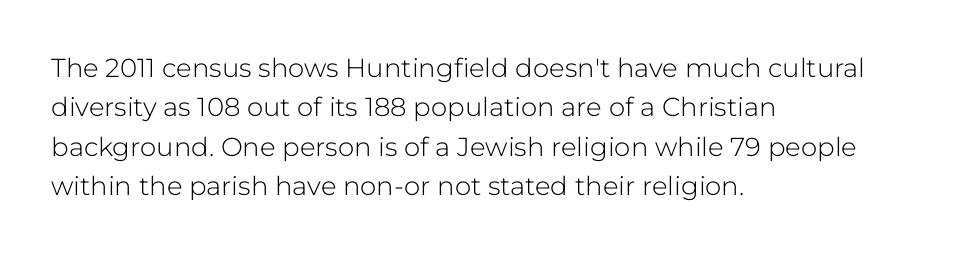
The image shows 26 px text type, upright; set left-aligned, normal line spacing (1.51x), normal letter spacing, not underlined.
